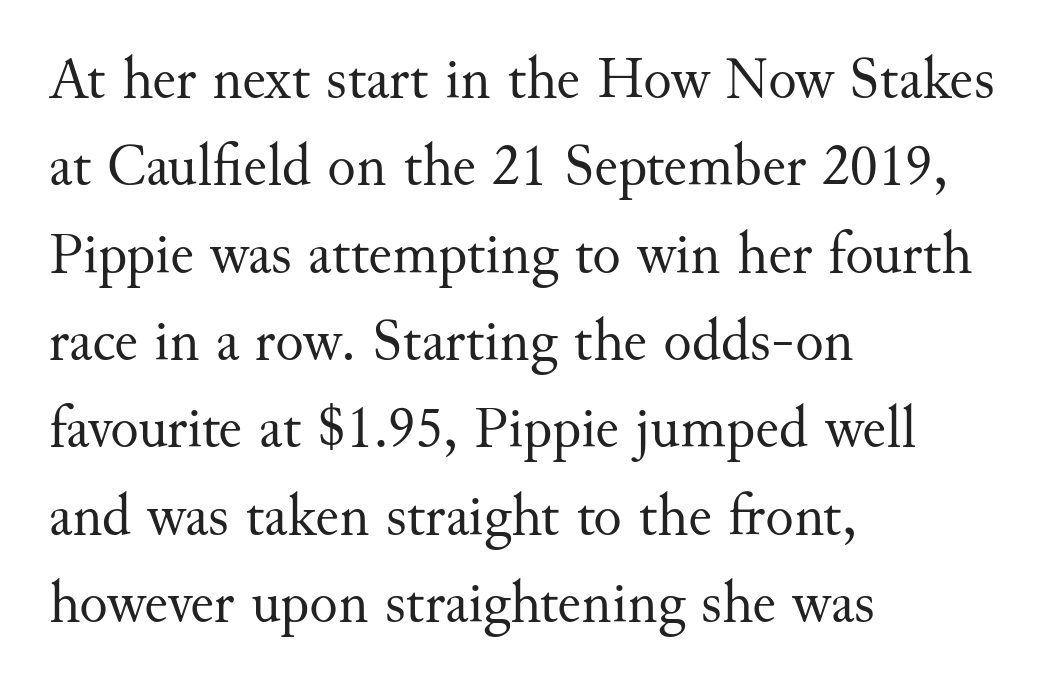
Anything drawn beneath the words? Only blank space. Teacher's note: observe the even left margin — that is flush-left alignment. The lettering holds an erect, upright posture throughout. The cut favours lightness, reaching ordinary text weight at its darkest. The line texture is even and compact thanks to regular tracking.
